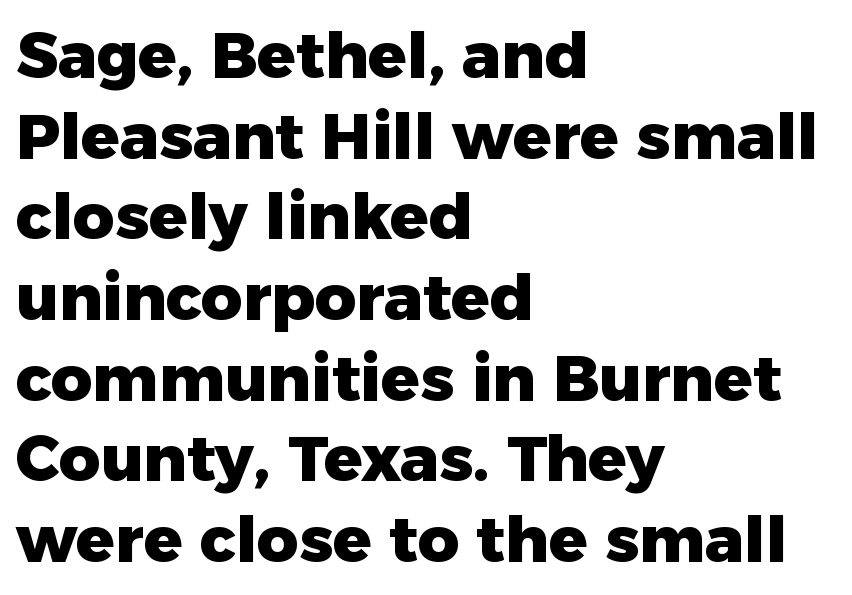
The image shows 64 px heavy sans-serif type, upright; set left-aligned, normal line spacing (1.26x), normal letter spacing, not underlined; low stroke contrast and a medium x-height.
